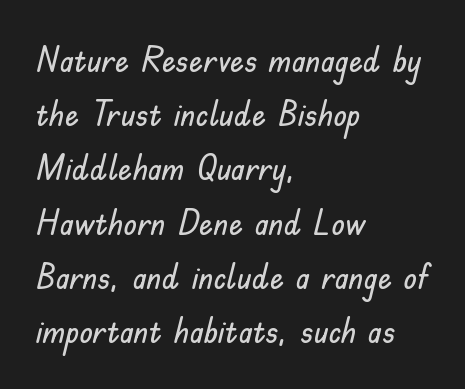
Line starts are locked; line ends wander. What kind of face is this? One without serifs — a sans. The line texture is even and compact thanks to regular tracking. Decoration check: the copy has no underline.
